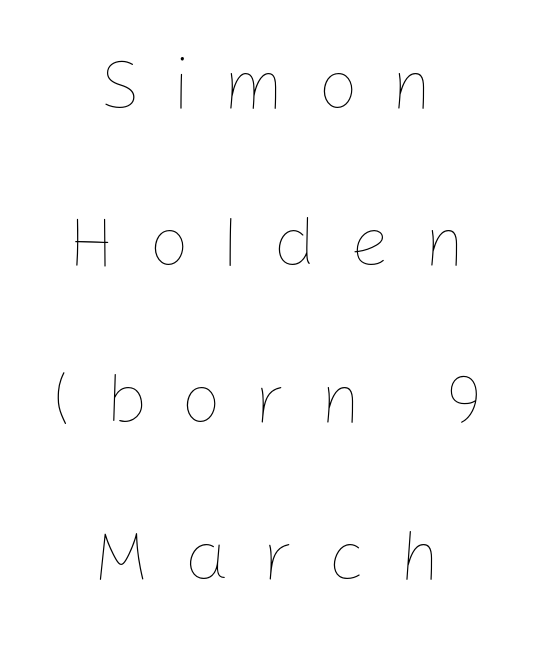
{"italic": "no", "bold": "no", "weight": "thin", "width": "normal", "stroke_contrast": "low", "x_height": "medium", "monospaced": "no", "underline": "no", "align": "center", "line_spacing": "loose", "line_spacing_ratio": 2.21, "letter_spacing": "wide", "letter_spacing_em": 0.47, "glyph_px": 71}
